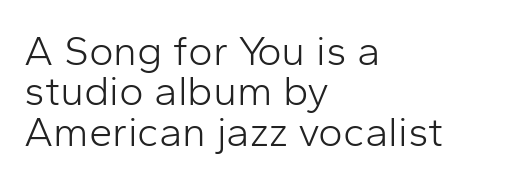
The image shows 42 px light sans-serif type, upright; set left-aligned, tight line spacing (0.96x), normal letter spacing, not underlined; low stroke contrast and a medium x-height.
